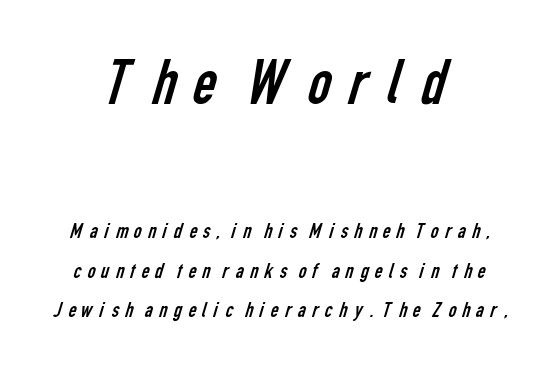
{"serif": "no", "bold": "no", "weight": "regular", "width": "condensed", "stroke_contrast": "low", "x_height": "medium", "monospaced": "no", "underline": "no", "align": "center", "line_spacing_ratio": 1.8, "larger_block": "first", "size_ratio": 2.95, "glyph_px": 65}
